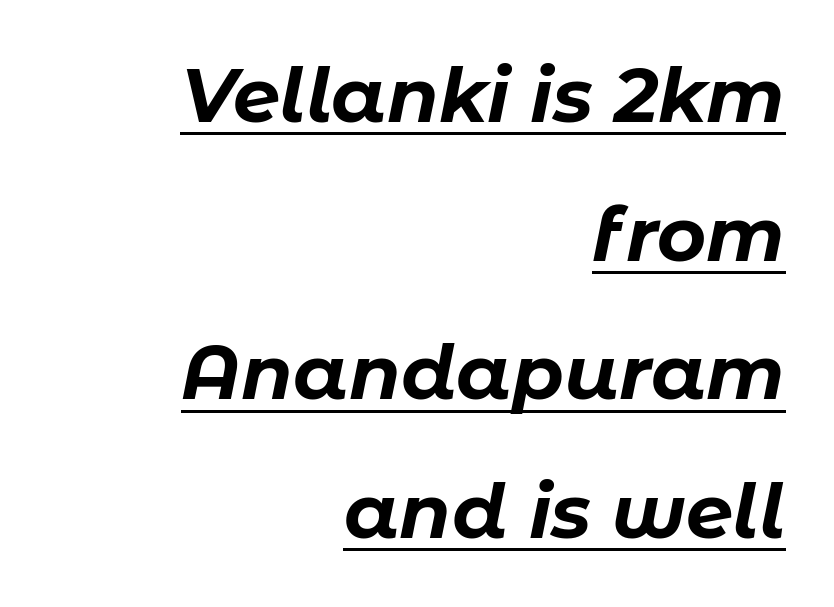
The image shows 75 px bold type, italic (leaning right); set right-aligned, line spacing 1.85x, normal letter spacing, underlined; low stroke contrast and a medium x-height.
